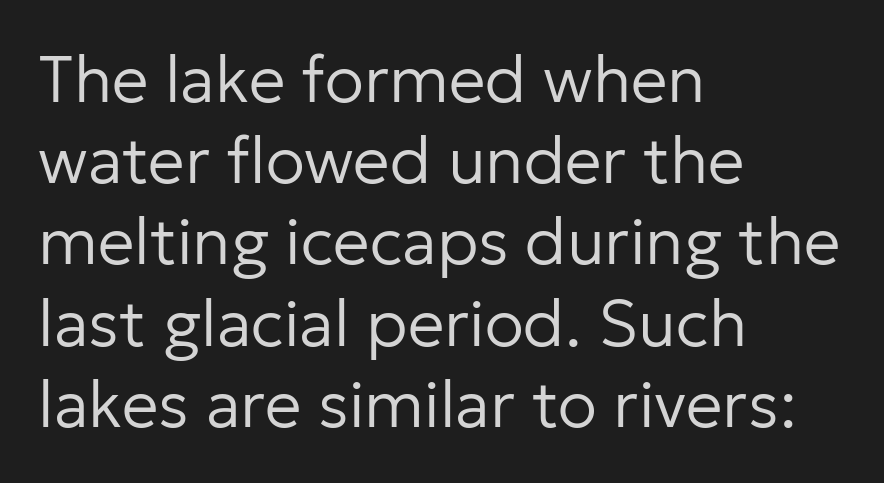
Is there any slant? The stems are plumb. Do the characters align in a grid? No, the font is proportional. Is this a heavy cut? Hardly; it is regular or lighter. In terms of letterform style, serifs are entirely absent. Inter-character spacing is left at the font's built-in metrics.
